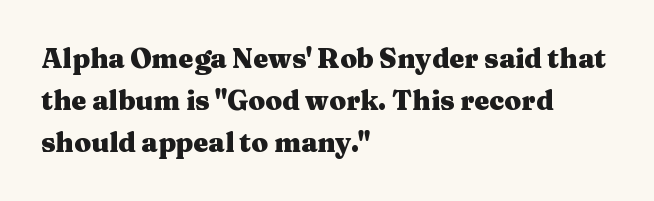
{"italic": "no", "bold": "yes", "underline": "no", "align": "left", "line_spacing": "normal", "line_spacing_ratio": 1.56, "letter_spacing": "normal", "letter_spacing_em": 0.0, "glyph_px": 27}
